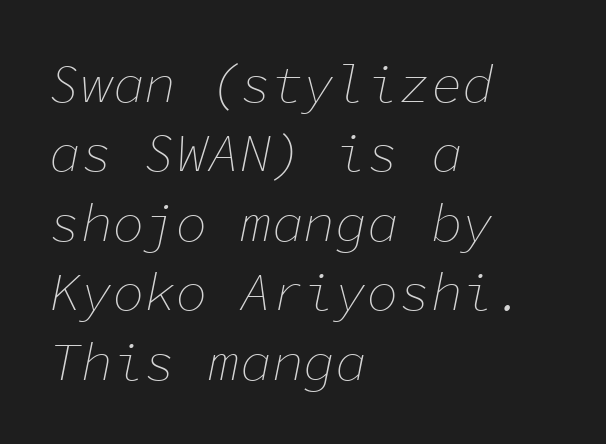
{"italic": "yes", "lean": "right", "slant_degrees": 11, "bold": "no", "weight": "thin", "width": "normal", "stroke_contrast": "low", "x_height": "medium", "monospaced": "yes", "underline": "no", "align": "left", "line_spacing": "normal", "line_spacing_ratio": 1.31, "letter_spacing": "normal", "letter_spacing_em": 0.0, "glyph_px": 53}
